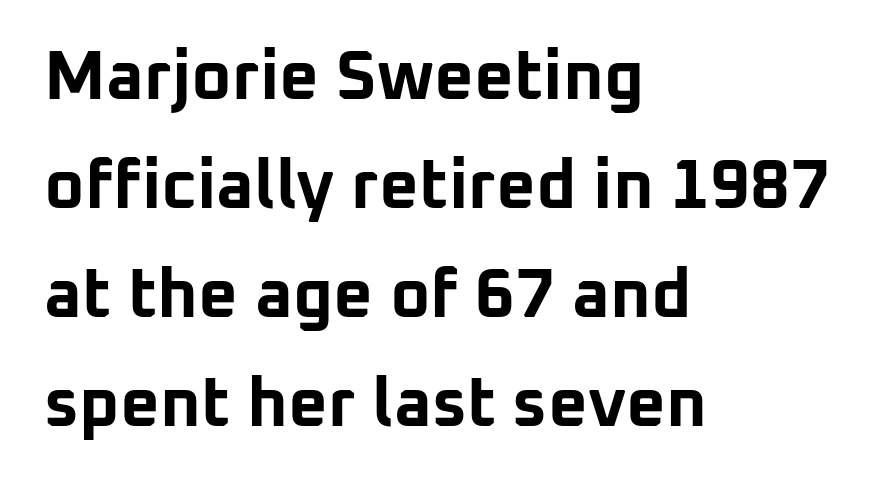
Regarding serifs, this sample does without them. The space beneath each line is pristine and unruled. What stands out about the letter spacing? Nothing — it is the standard amount. The typesetter chose a ragged-right arrangement here.
